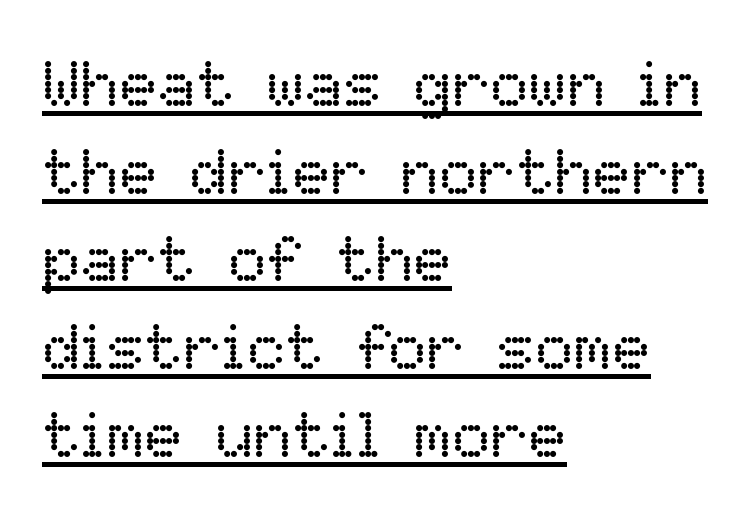
The image shows 64 px regular-weight type, upright; set left-aligned, normal line spacing (1.37x), normal letter spacing, underlined; low stroke contrast and a medium x-height.
